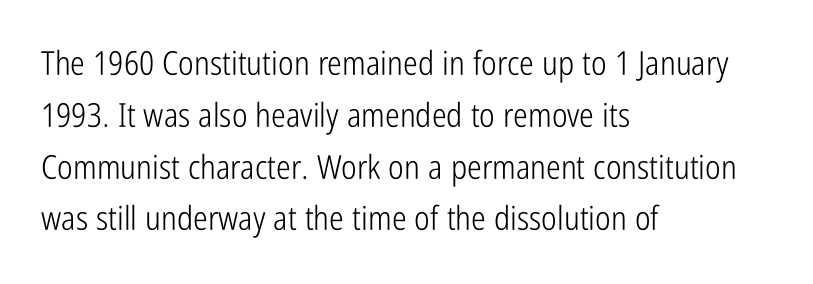
The image shows 33 px light, condensed sans-serif type, upright; set left-aligned, normal line spacing (1.57x), normal letter spacing, not underlined; low stroke contrast and a medium x-height.
